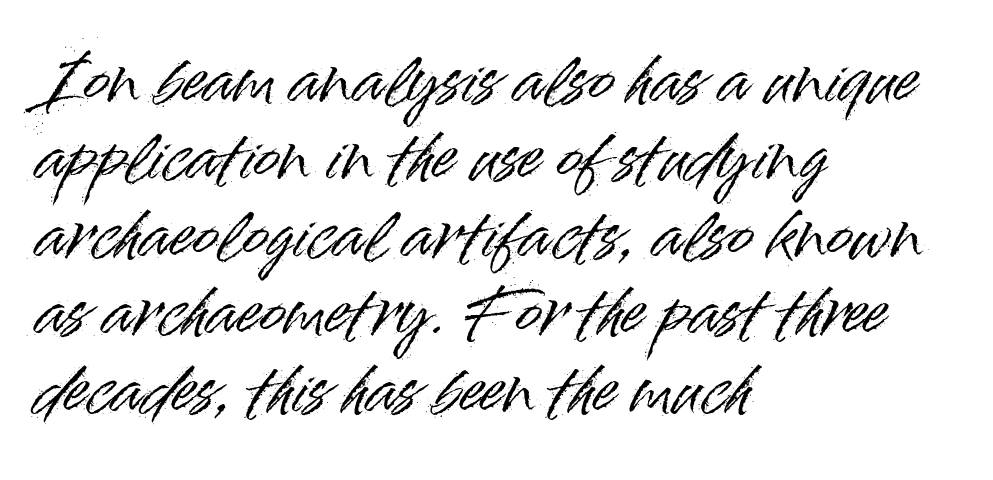
Q: Is the text italic (slanted)? A: Yes.
Q: Is the typeface a serif or a sans-serif typeface? A: Sans-serif.
Q: Is the text underlined? A: No.
Q: How is the paragraph aligned? A: Left-aligned.
Q: Is the spacing between letters normal or unusually wide? A: Normal.
Q: Is the spacing between lines tight, normal or loose? A: Normal.
Q: Width (condensed, normal, or wide)? A: Normal.
Q: Stroke contrast? A: High.
Q: x-height? A: Small.
Q: Monospaced? A: No.
